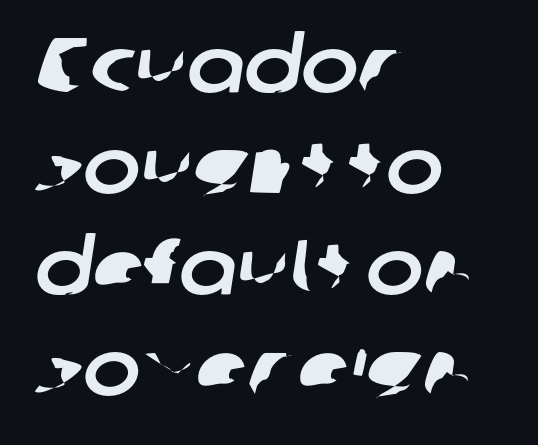
Leftover space on each line is placed entirely after the last word. Is this a fixed-width face? No — the glyphs have proportional, varying widths. Regarding serifs, this sample does without them. Quick note: underline off. Short note: letters normally spaced.
